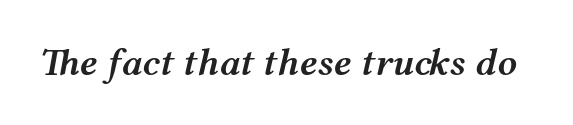
The image shows 39 px semibold, wide type, italic (leaning right); set normal letter spacing, not underlined; medium stroke contrast and a medium x-height.
